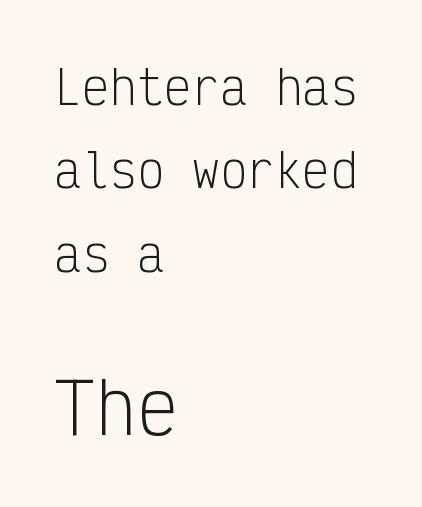
Q: Is the text bold? A: No.
Q: Is the text italic (slanted)? A: No, it is upright.
Q: Is the typeface a serif or a sans-serif typeface? A: Sans-serif.
Q: Is the text underlined? A: No.
Q: How is the paragraph aligned? A: Left-aligned.
Q: Is the spacing between letters normal or unusually wide? A: Normal.
Q: Which block of text is set in a larger size, the first (top) or the second (bottom)? A: The second (bottom) one.
Q: Width (condensed, normal, or wide)? A: Condensed.
Q: Stroke contrast? A: Low.
Q: x-height? A: Medium.
Q: Monospaced? A: Yes.
